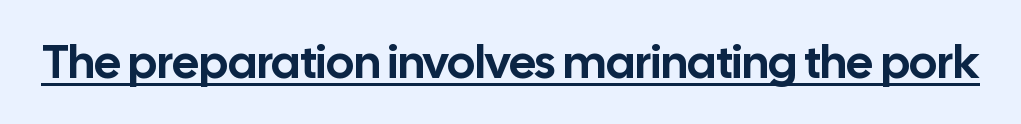
The image shows 47 px sans-serif type, upright; set normal letter spacing, underlined; low stroke contrast and a medium x-height.
